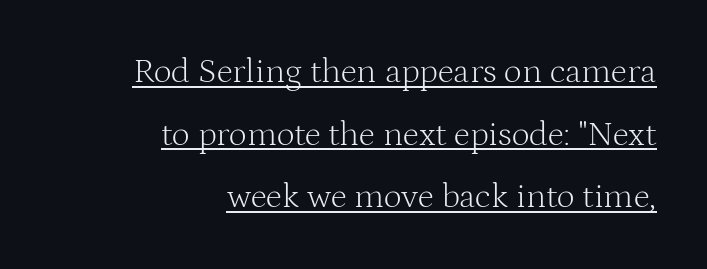
{"serif": "yes", "italic": "no", "bold": "no", "weight": "light", "width": "normal", "stroke_contrast": "medium", "x_height": "medium", "monospaced": "no", "underline": "yes", "align": "right", "line_spacing_ratio": 1.79, "letter_spacing": "normal", "letter_spacing_em": 0.0, "glyph_px": 35}
